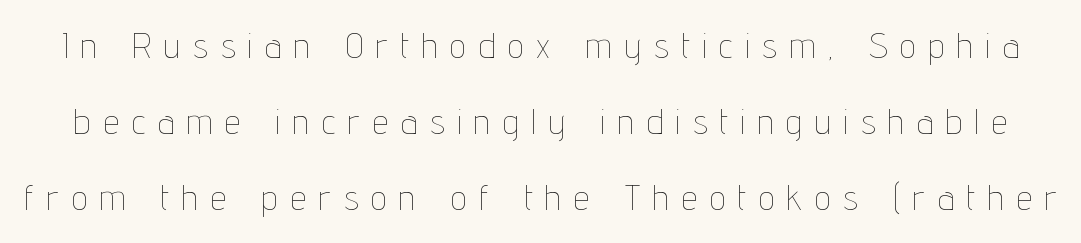
The image shows 35 px thin, condensed type, upright; set loose line spacing (2.17x), unusually wide letter spacing (+0.38 em), not underlined; low stroke contrast and a medium x-height.
